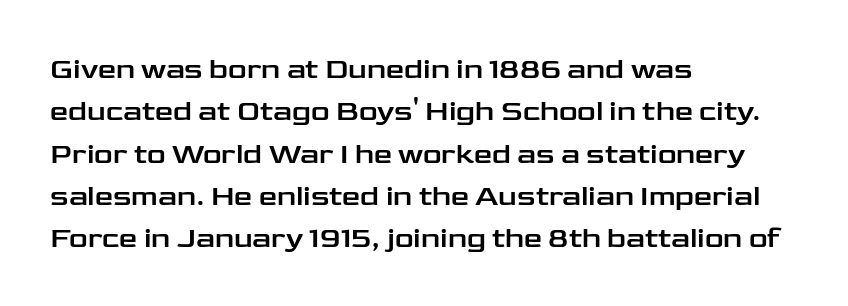
{"serif": "no", "italic": "no", "width": "wide", "stroke_contrast": "low", "x_height": "medium", "monospaced": "no", "underline": "no", "align": "left", "line_spacing": "normal", "line_spacing_ratio": 1.46, "letter_spacing": "normal", "letter_spacing_em": 0.0, "glyph_px": 29}
